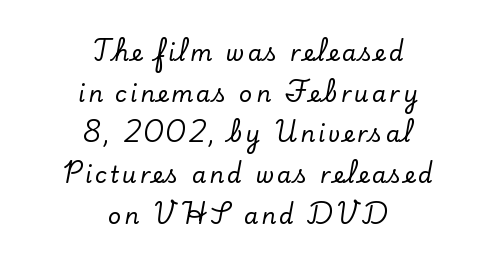
{"underline": "no", "align": "center", "line_spacing_ratio": 1.77, "glyph_px": 23}
